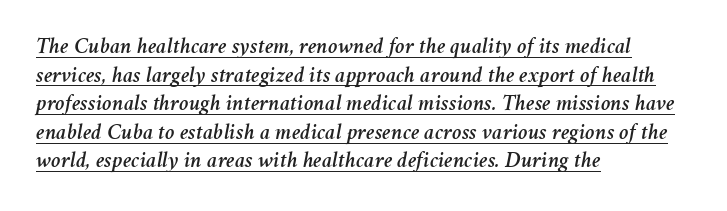
Left-aligned paragraph, ragged on the right. Honestly, the letter spacing is just normal — you wouldn't notice it. Looks like someone drew a line under every word here. Slant detected: the letters are inclined.
